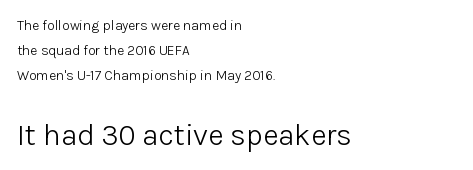
{"serif": "no", "italic": "no", "bold": "no", "weight": "light", "width": "normal", "stroke_contrast": "low", "x_height": "medium", "monospaced": "no", "underline": "no", "align": "left", "line_spacing_ratio": 1.8, "letter_spacing": "normal", "letter_spacing_em": 0.0, "larger_block": "second", "size_ratio": 2.14, "glyph_px": 30}
